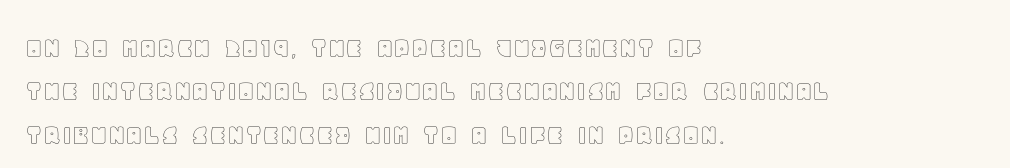
The strip under each line holds only bare page. Interline gaps are of average width in this sample. Rendered with straight, roman letterforms. Is this a fixed-width face? No — the glyphs have proportional, varying widths. Standard letterfit; no display-style spreading of the glyphs. Reading down the block, your eye returns to a fixed left position each line.
